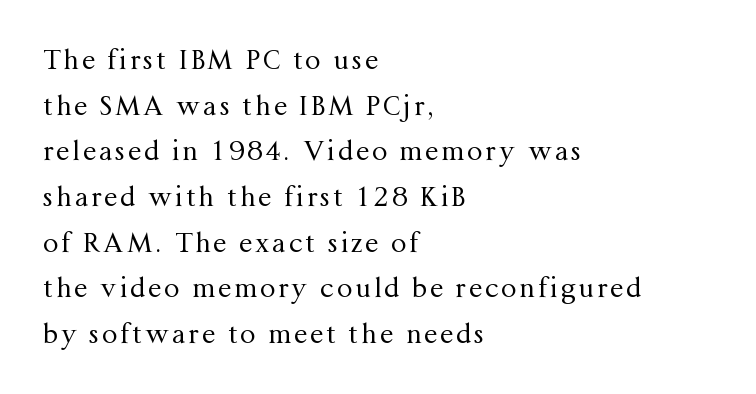
Evenly set lines give the paragraph a standard silhouette. A student would call this left alignment; a typographer would say flush left, rag right. Is there any slant? The stems are plumb. Nothing heavy about these letters — not bold at all. Words float on clear page, feet unadorned.
